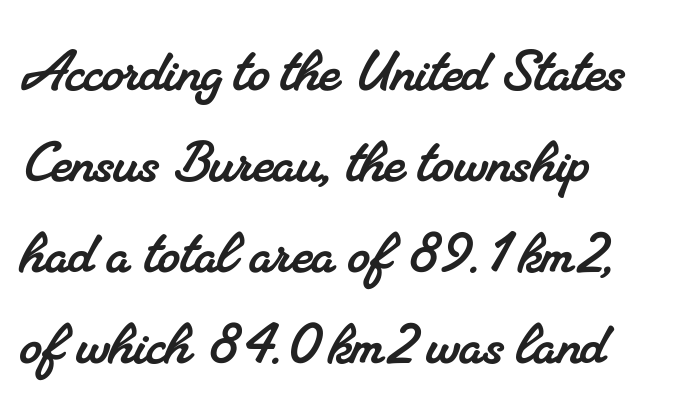
{"serif": "yes", "width": "normal", "stroke_contrast": "medium", "x_height": "small", "monospaced": "no", "underline": "no", "line_spacing": "normal", "line_spacing_ratio": 1.3, "letter_spacing": "normal", "letter_spacing_em": 0.0, "glyph_px": 70}
